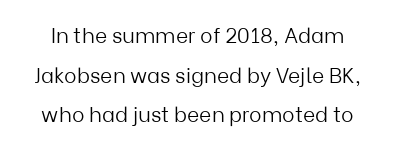
Underlining? Definitely not there. Compared with typical body copy, the letter spacing here is the same. The type sits square on the baseline with zero lean. This is not heavy type; no bold has been used.
